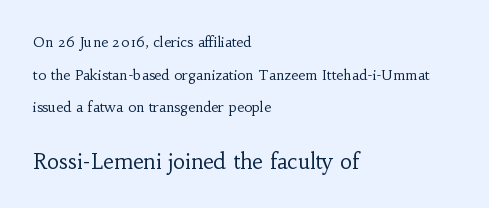
The image shows 21 px text type, upright; set left-aligned, loose line spacing (2.33x), normal letter spacing, not underlined; the second (bottom) block is 1.5x larger.
